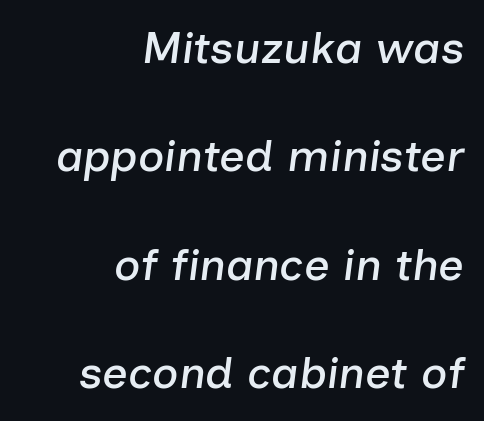
{"italic": "yes", "lean": "right", "slant_degrees": 7, "width": "normal", "stroke_contrast": "low", "x_height": "medium", "monospaced": "no", "underline": "no", "align": "right", "line_spacing": "loose", "line_spacing_ratio": 2.41, "letter_spacing": "normal", "letter_spacing_em": 0.0, "glyph_px": 45}
